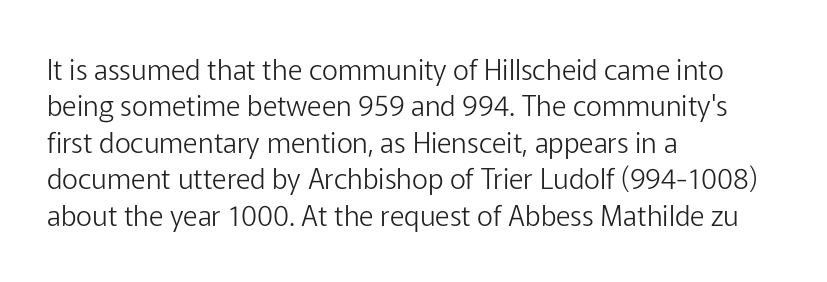
The letters stand upright; this is a roman face. A classic flush-left, rag-right setting is used for this passage. This sample has the flowing, uneven cadence of proportional lettering. Just letters on the line, the space beneath them empty. Does the type have serifs? No, each stem ends abruptly.
